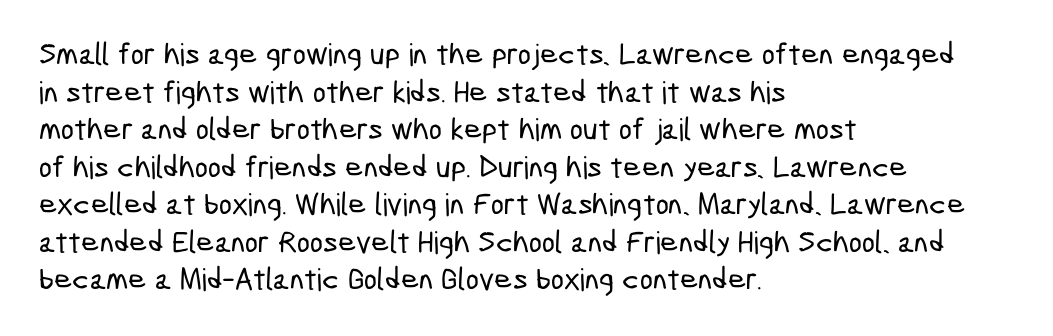
{"serif": "no", "width": "condensed", "stroke_contrast": "low", "x_height": "medium", "monospaced": "no", "underline": "no", "align": "left", "line_spacing_ratio": 1.21, "letter_spacing": "normal", "letter_spacing_em": 0.0, "glyph_px": 31}
